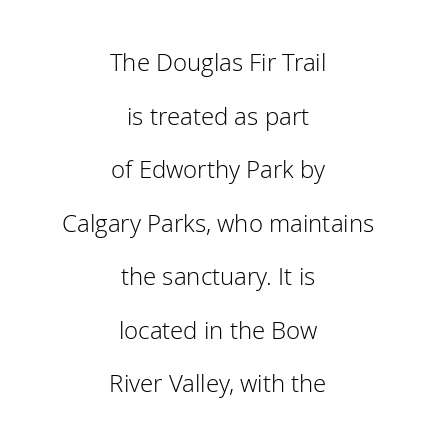
The image shows 24 px text type, upright; set centered, loose line spacing (2.23x), normal letter spacing, not underlined.
